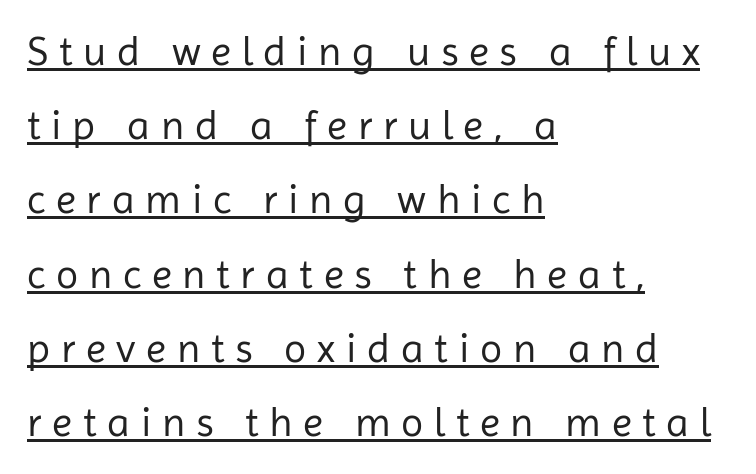
Q: Is the text bold? A: No.
Q: Is the text italic (slanted)? A: No, it is upright.
Q: Is the typeface a serif or a sans-serif typeface? A: Sans-serif.
Q: Is the text underlined? A: Yes.
Q: How is the paragraph aligned? A: Left-aligned.
Q: Is the spacing between letters normal or unusually wide? A: Unusually wide.
Q: Width (condensed, normal, or wide)? A: Normal.
Q: Stroke contrast? A: Low.
Q: x-height? A: Medium.
Q: Monospaced? A: No.
